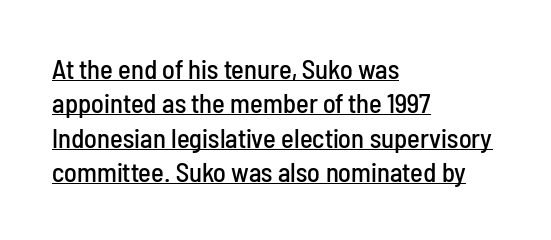
The image shows 27 px text type, upright; set left-aligned, normal line spacing (1.27x), normal letter spacing, underlined.
